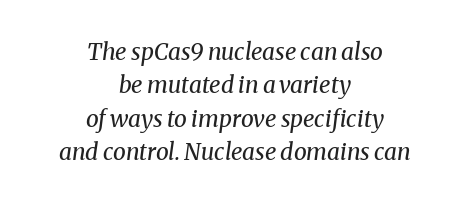
The image shows 23 px text type, italic (leaning right); set centered, normal line spacing (1.45x), normal letter spacing, not underlined.
